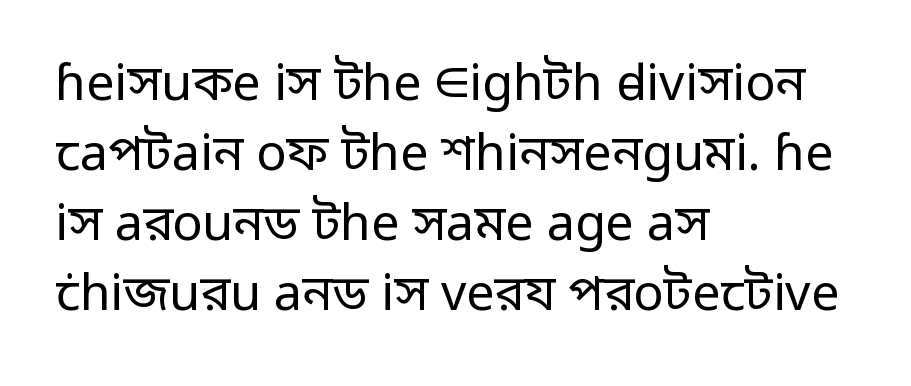
Serifs: no, the terminals of the letterforms are clean. Check the space under the baseline: it is left empty. Unbolded letterforms with no extra heft. Students, observe: this is what conventionally led text looks like. These lines are rendered in a variable-pitch font. A typesetter would call this zero additional tracking.
